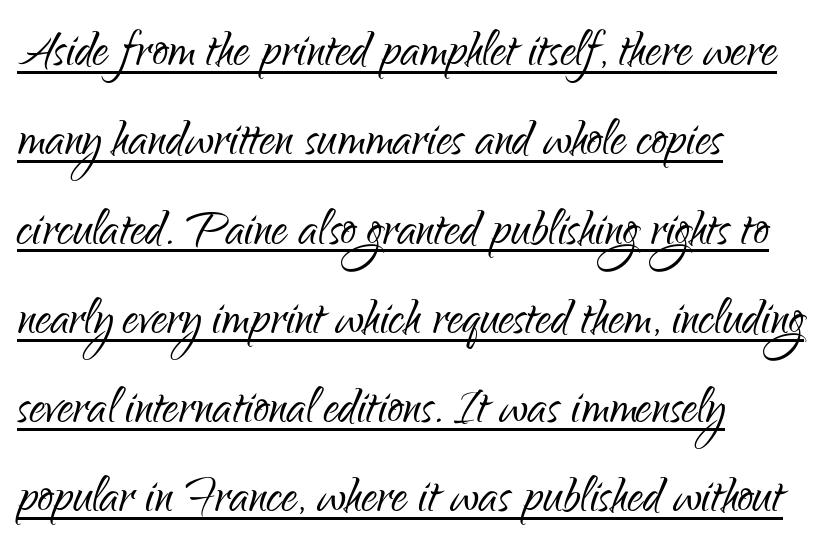
The image shows 62 px light, condensed sans-serif type; set left-aligned, normal line spacing (1.44x), normal letter spacing, underlined; low stroke contrast and a small x-height.
